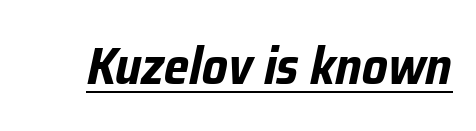
Q: Is the text bold? A: Yes.
Q: Is the text italic (slanted)? A: Yes, it leans right by about 12 degrees.
Q: Is the text underlined? A: Yes.
Q: Is the spacing between letters normal or unusually wide? A: Normal.
Q: Width (condensed, normal, or wide)? A: Condensed.
Q: Stroke contrast? A: Low.
Q: x-height? A: Medium.
Q: Monospaced? A: No.
